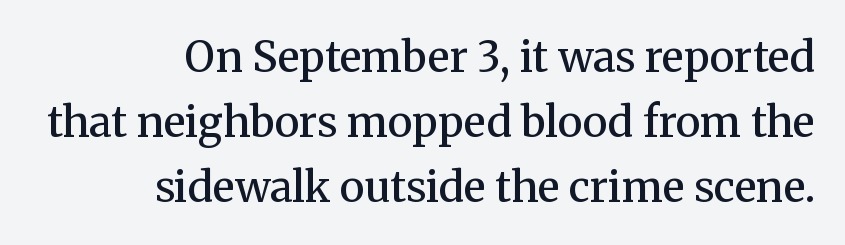
Q: Is the text bold? A: Semi-bold.
Q: Is the text italic (slanted)? A: No, it is upright.
Q: Is the typeface a serif or a sans-serif typeface? A: Serif.
Q: Is the text underlined? A: No.
Q: How is the paragraph aligned? A: Right-aligned.
Q: Is the spacing between letters normal or unusually wide? A: Normal.
Q: Is the spacing between lines tight, normal or loose? A: Normal.
Q: Width (condensed, normal, or wide)? A: Normal.
Q: Stroke contrast? A: Medium.
Q: x-height? A: Medium.
Q: Monospaced? A: No.
